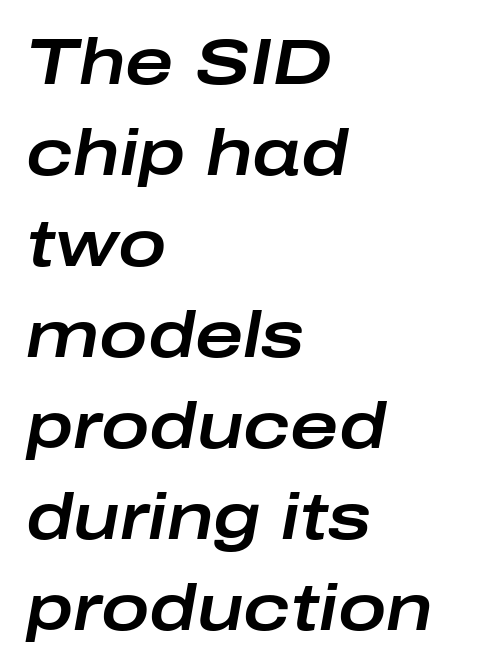
These lines are rendered in a variable-pitch font. Has an underline been added? It has not. Every row of glyphs begins at an identical x-position on the left. Style check: oblique. How would I describe the line gaps? Plain and ordinary.
